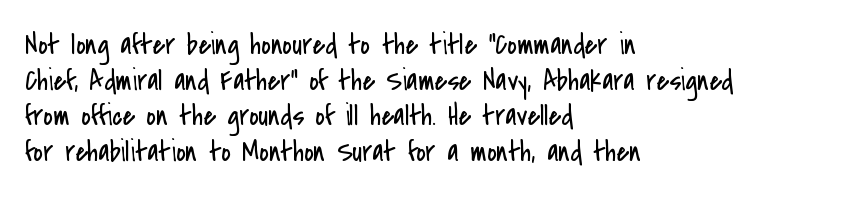
Q: Is the text bold? A: No.
Q: Is the text italic (slanted)? A: No, it is upright.
Q: Is the typeface a serif or a sans-serif typeface? A: Sans-serif.
Q: Is the text underlined? A: No.
Q: How is the paragraph aligned? A: Left-aligned.
Q: Is the spacing between letters normal or unusually wide? A: Normal.
Q: Width (condensed, normal, or wide)? A: Condensed.
Q: Stroke contrast? A: Low.
Q: x-height? A: Small.
Q: Monospaced? A: No.
